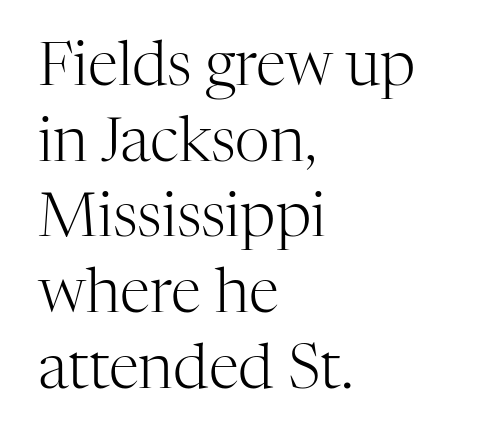
The image shows 61 px light serif type, upright; set left-aligned, line spacing 1.24x, normal letter spacing, not underlined; high stroke contrast and a medium x-height.
